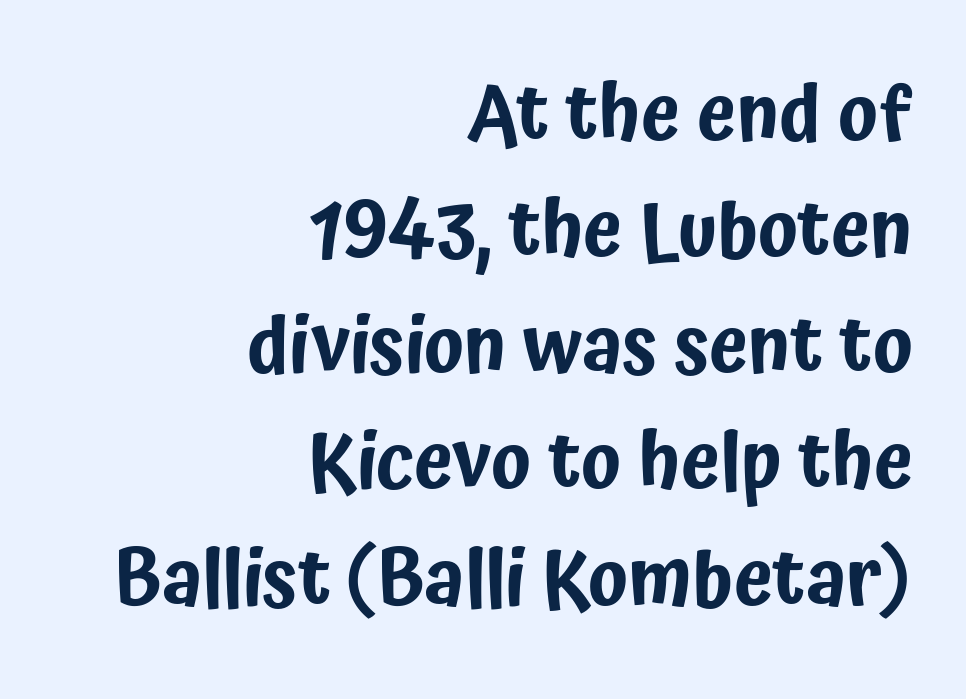
The lettering stays uniformly vertical, giving the passage a roman look. The typesetter chose a ragged-left arrangement here. Evenly set lines give the paragraph a standard silhouette. Honestly, there is no underline to notice here at all. Note: no serifs on the glyphs. Think of a printed novel: that variable character pitch is what you see here.
